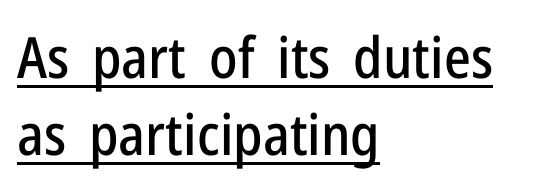
These lines stack with their left ends in a neat column. The axis of the letterforms is exactly vertical. The vertical gap from one line to the next is medium. To sum up the face: it is a sans, with no serifs. The line texture is even and compact thanks to regular tracking.
